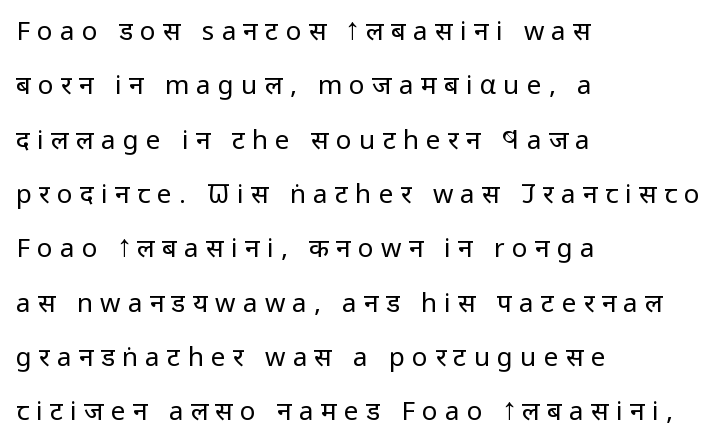
{"italic": "no", "bold": "no", "underline": "no", "align": "left", "line_spacing": "loose", "line_spacing_ratio": 2.09, "letter_spacing": "wide", "letter_spacing_em": 0.28, "glyph_px": 26}
